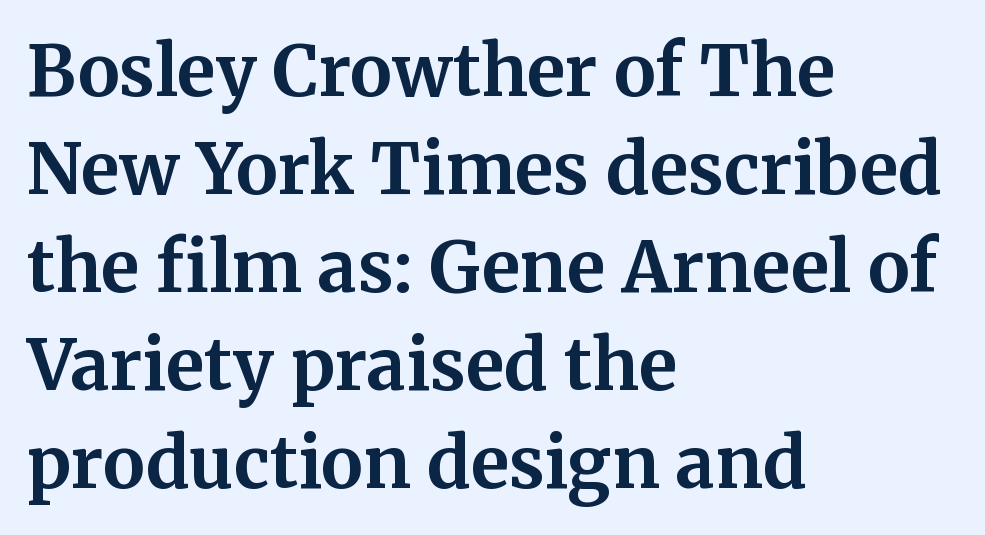
Q: Is the text bold? A: Yes.
Q: Is the text italic (slanted)? A: No, it is upright.
Q: Is the typeface a serif or a sans-serif typeface? A: Serif.
Q: Is the text underlined? A: No.
Q: How is the paragraph aligned? A: Left-aligned.
Q: Is the spacing between letters normal or unusually wide? A: Normal.
Q: Is the spacing between lines tight, normal or loose? A: Normal.
Q: Width (condensed, normal, or wide)? A: Normal.
Q: Stroke contrast? A: Medium.
Q: x-height? A: Medium.
Q: Monospaced? A: No.
